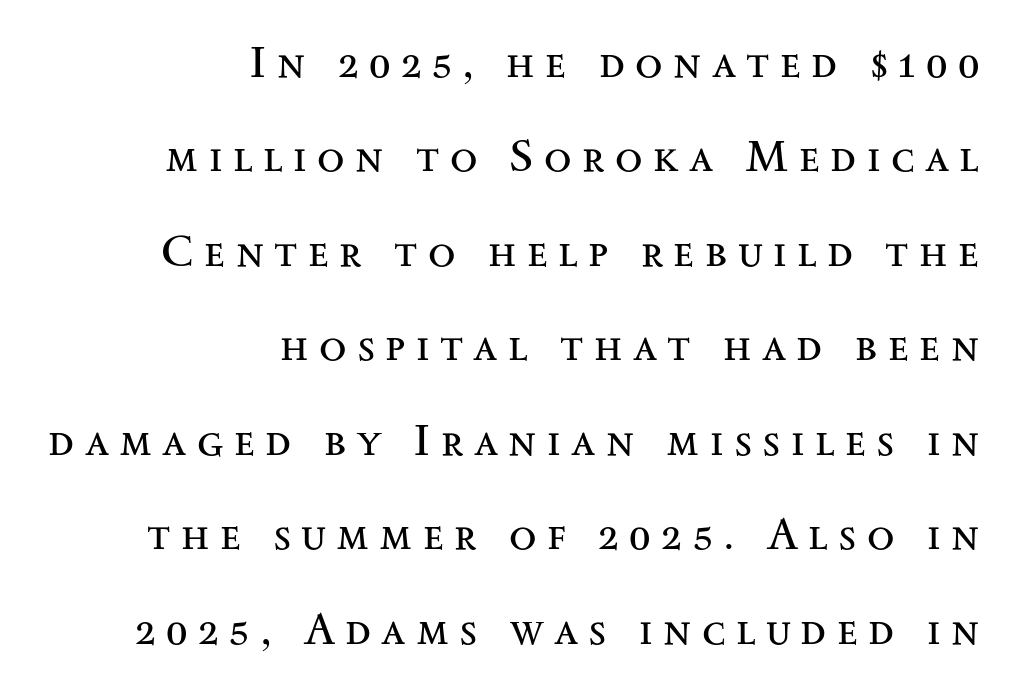
{"serif": "yes", "italic": "no", "bold": "no", "weight": "regular", "width": "wide", "stroke_contrast": "medium", "x_height": "small", "monospaced": "no", "underline": "no", "align": "right", "line_spacing": "loose", "line_spacing_ratio": 2.1, "letter_spacing": "wide", "letter_spacing_em": 0.23, "glyph_px": 45}
